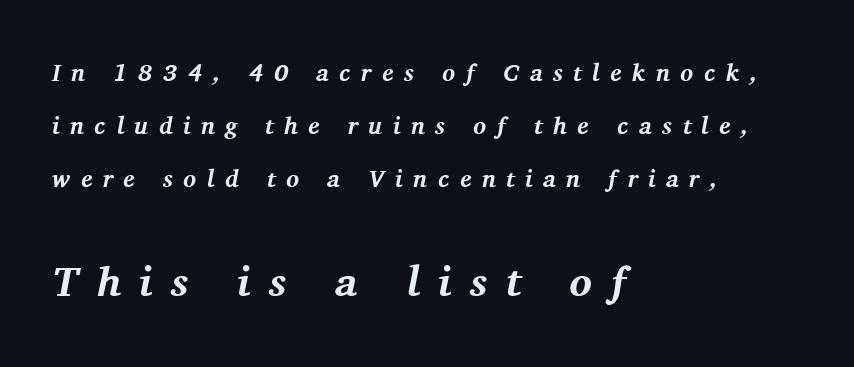
The image shows 42 px bold serif type, italic (leaning right); set left-aligned, loose line spacing (2.21x), unusually wide letter spacing (+0.44 em), not underlined; the second (bottom) block is 1.75x larger; medium stroke contrast and a medium x-height.
